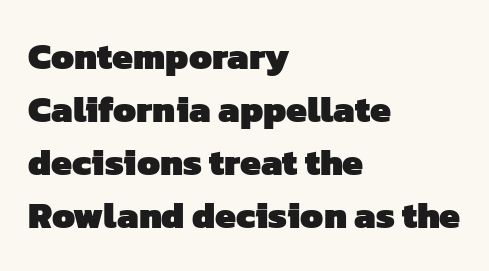
Q: Is the text bold? A: Yes.
Q: Is the typeface a serif or a sans-serif typeface? A: Sans-serif.
Q: Is the text underlined? A: No.
Q: How is the paragraph aligned? A: Left-aligned.
Q: Is the spacing between letters normal or unusually wide? A: Normal.
Q: Is the spacing between lines tight, normal or loose? A: Normal.
Q: Width (condensed, normal, or wide)? A: Normal.
Q: Stroke contrast? A: Low.
Q: x-height? A: Medium.
Q: Monospaced? A: No.
